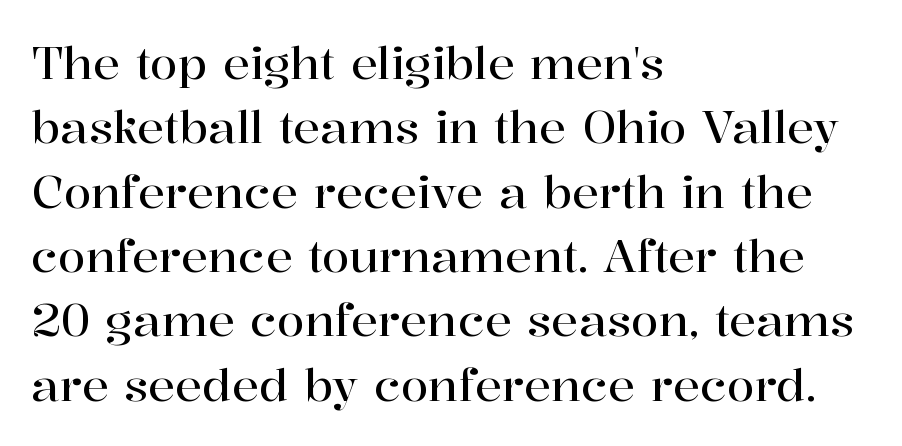
I'd call this a serif setting — the letters wear small feet. These lines were composed using upright roman letters. Each new line begins a customary step beneath the previous one. Caption: standard tracking, unaltered. The rag falls on the right side of this text block. A bare baseline throughout the passage.
